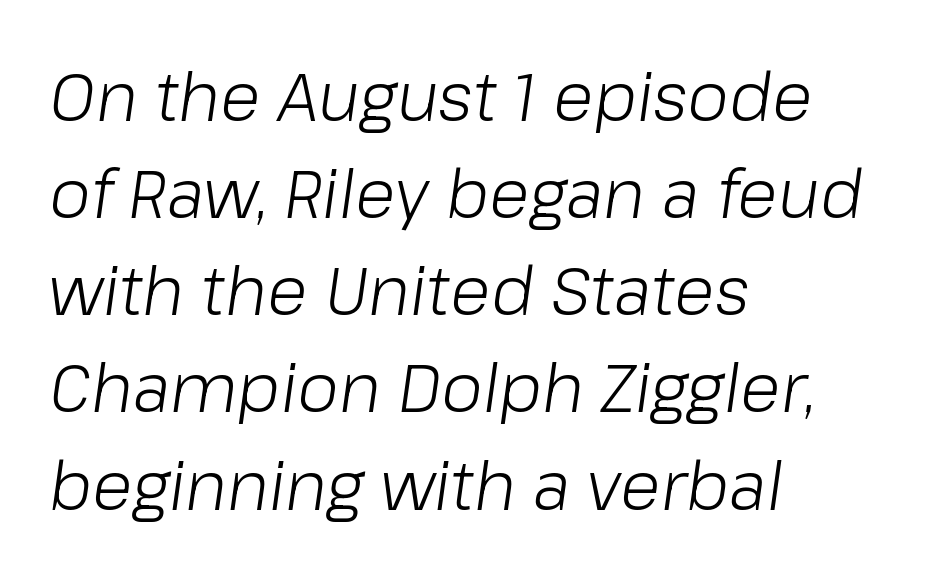
You could call the tracking neutral — neither tight nor loose. The vertical gap from one line to the next is medium. A typesetter would call this proportional, since set widths differ per character. The weight tops out at a normal text grade. The passage is arranged the way most books set body copy — flush left. Type without underlining.
